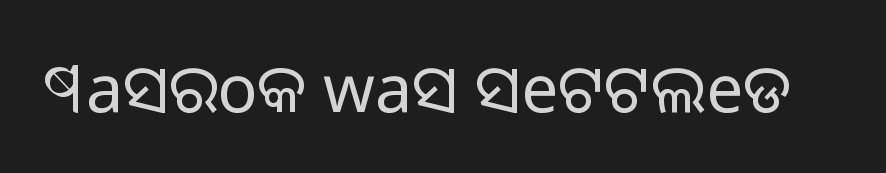
The image shows 66 px light sans-serif type, upright; set normal letter spacing, not underlined; low stroke contrast and a medium x-height.
